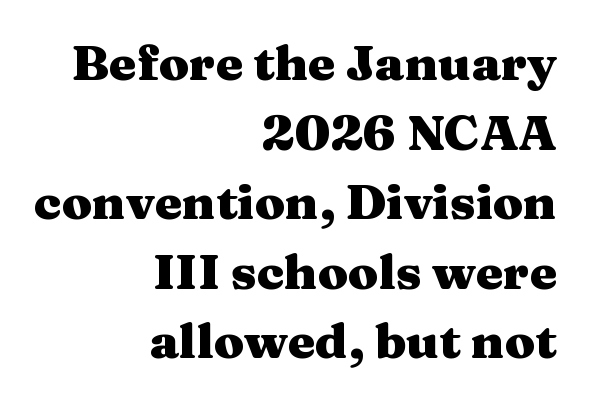
The image shows 49 px heavy, wide serif type, upright; set right-aligned, normal line spacing (1.42x), normal letter spacing, not underlined; medium stroke contrast and a medium x-height.
